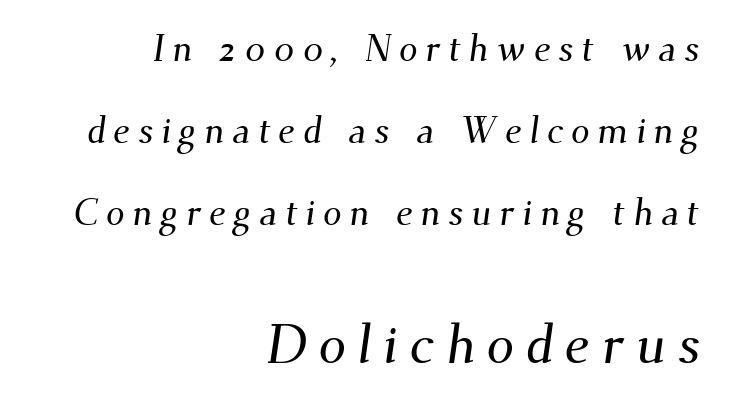
Q: Is the typeface a serif or a sans-serif typeface? A: Serif.
Q: Is the text underlined? A: No.
Q: How is the paragraph aligned? A: Right-aligned.
Q: Is the spacing between letters normal or unusually wide? A: Unusually wide.
Q: Is the spacing between lines tight, normal or loose? A: Loose.
Q: Which block of text is set in a larger size, the first (top) or the second (bottom)? A: The second (bottom) one.
Q: Width (condensed, normal, or wide)? A: Normal.
Q: Stroke contrast? A: Medium.
Q: x-height? A: Small.
Q: Monospaced? A: No.
